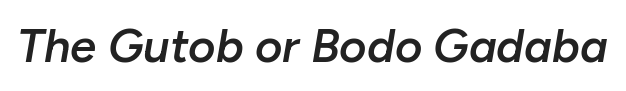
{"italic": "yes", "lean": "right", "slant_degrees": 10, "bold": "semi", "weight": "semibold", "width": "normal", "stroke_contrast": "low", "x_height": "medium", "monospaced": "no", "underline": "no", "letter_spacing": "normal", "letter_spacing_em": 0.0, "glyph_px": 47}
